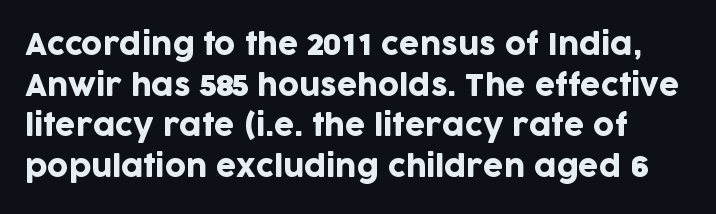
Do the characters align in a grid? No, the font is proportional. You could call the tracking neutral — neither tight nor loose. A typesetter would mark this as roman, not italic. The passage shown is typeset with a sans-serif family. Descender tails drop into unmarked territory.
